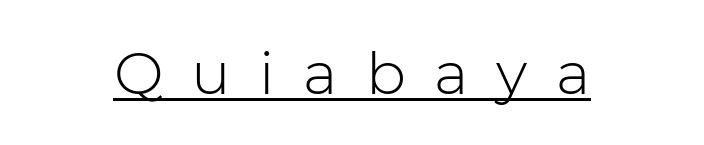
Varying glyph widths throughout — classic text-font behaviour. Stroke thickness stays within the range of a standard reading face or lighter. The typography opts for an upright posture over an oblique one. A baseline rule has been typeset under these characters. Someone cranked the tracking dial way up on this one. Nope, no serifs anywhere on these letters.
